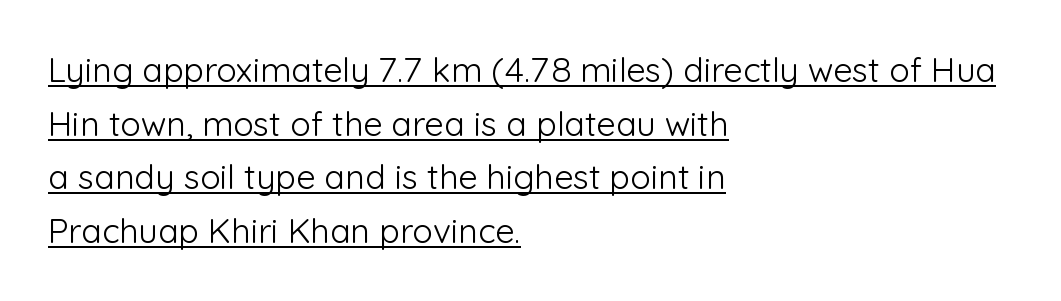
The image shows 34 px light sans-serif type, upright; set left-aligned, normal line spacing (1.58x), normal letter spacing, underlined; low stroke contrast and a medium x-height.
